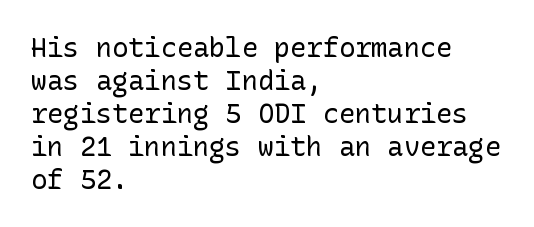
The image shows 27 px text type, upright; set left-aligned, line spacing 1.22x, normal letter spacing, not underlined.
